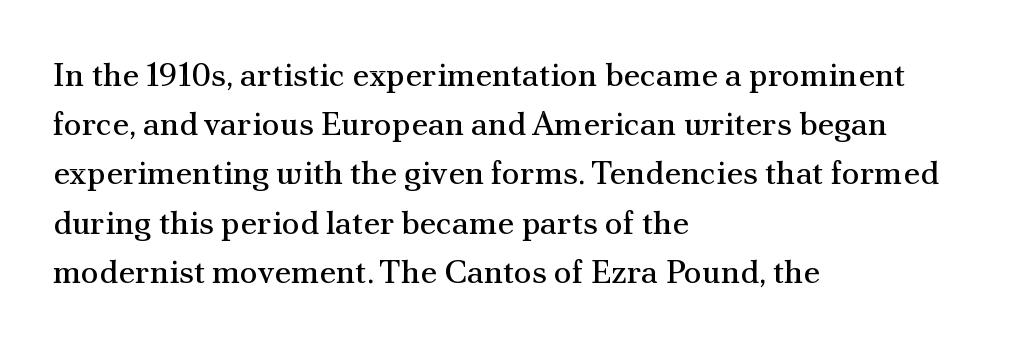
{"serif": "yes", "italic": "no", "bold": "no", "weight": "regular", "width": "normal", "stroke_contrast": "medium", "x_height": "small", "monospaced": "no", "underline": "no", "align": "left", "line_spacing": "normal", "line_spacing_ratio": 1.49, "letter_spacing": "normal", "letter_spacing_em": 0.0, "glyph_px": 33}
